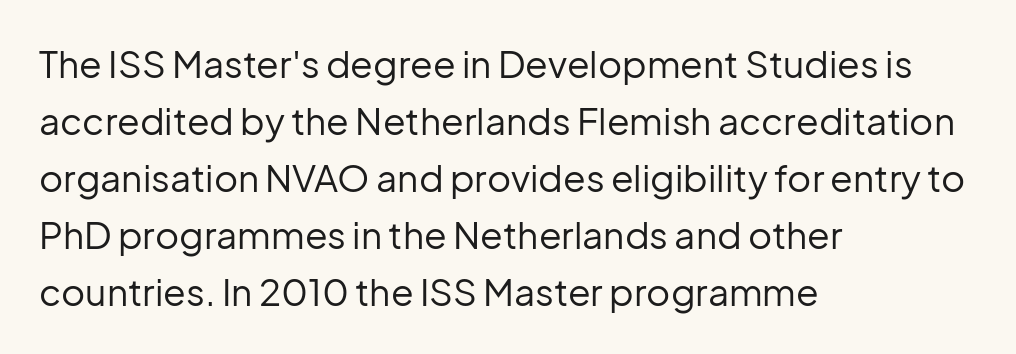
The type sits square on the baseline with zero lean. The letterforms sit shoulder to shoulder at normal distance. Honestly, the row spacing looks completely unremarkable. Letterform terminals end flat and unadorned throughout the passage. The font is comparable to plain body text, perhaps lighter. The area under the type is left untouched.
